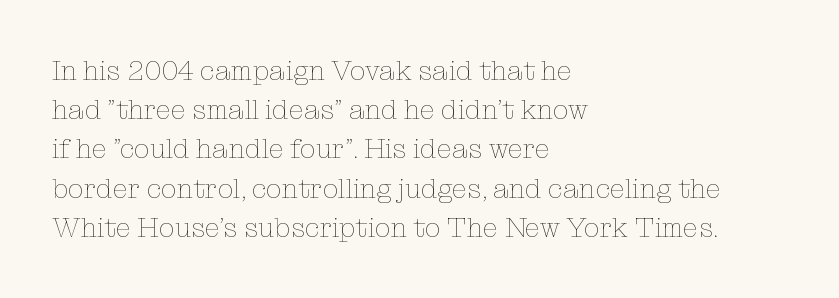
Q: Is the text bold? A: No.
Q: Is the text italic (slanted)? A: No, it is upright.
Q: Is the text underlined? A: No.
Q: How is the paragraph aligned? A: Left-aligned.
Q: Is the spacing between letters normal or unusually wide? A: Normal.
Q: Is the spacing between lines tight, normal or loose? A: Normal.
Q: Width (condensed, normal, or wide)? A: Normal.
Q: Stroke contrast? A: Low.
Q: x-height? A: Medium.
Q: Monospaced? A: No.
